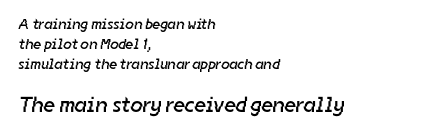
The image shows 22 px text type; set left-aligned, normal line spacing (1.35x), normal letter spacing, not underlined; the second (bottom) block is 1.47x larger.
